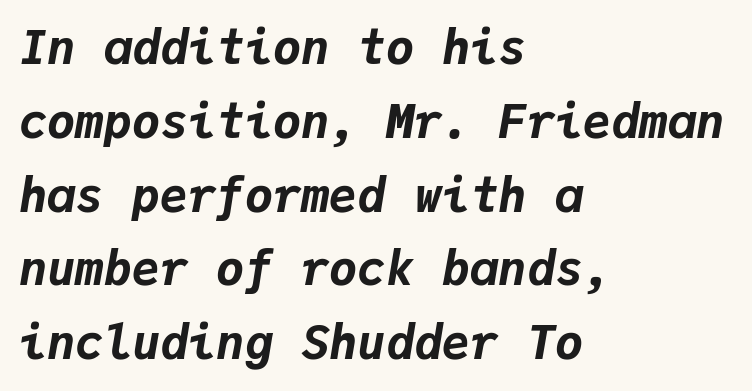
Q: Is the text bold? A: Yes.
Q: Is the text italic (slanted)? A: Yes, it leans right by about 9 degrees.
Q: Is the text underlined? A: No.
Q: How is the paragraph aligned? A: Left-aligned.
Q: Is the spacing between letters normal or unusually wide? A: Normal.
Q: Is the spacing between lines tight, normal or loose? A: Normal.
Q: Width (condensed, normal, or wide)? A: Normal.
Q: Stroke contrast? A: Low.
Q: x-height? A: Medium.
Q: Monospaced? A: Yes.
